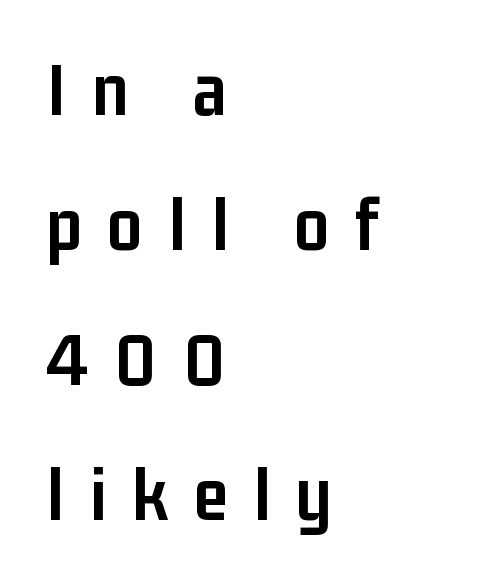
The image shows 78 px semibold, condensed sans-serif type, upright; set left-aligned, line spacing 1.73x, unusually wide letter spacing (+0.32 em), not underlined; low stroke contrast and a medium x-height.
